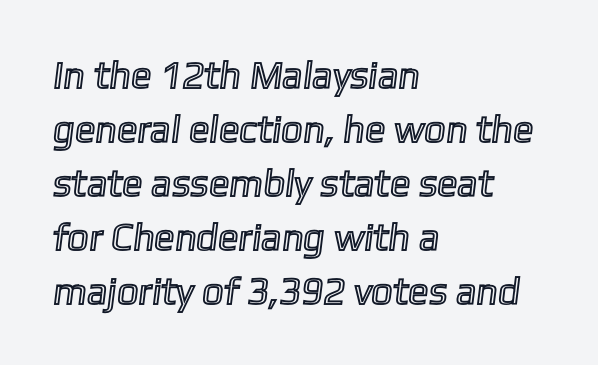
A classic flush-left, rag-right setting is used for this passage. A typesetter would call this proportional, since set widths differ per character. Tracking here is standard; glyphs follow each other at the usual distance. Leading: standard. Each row of text sits above clean, open space.
